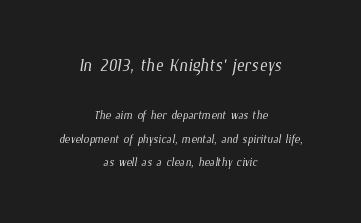
{"bold": "no", "underline": "no", "align": "center", "line_spacing": "normal", "line_spacing_ratio": 1.46, "letter_spacing": "normal", "letter_spacing_em": 0.0, "larger_block": "first", "size_ratio": 1.5, "glyph_px": 24}
